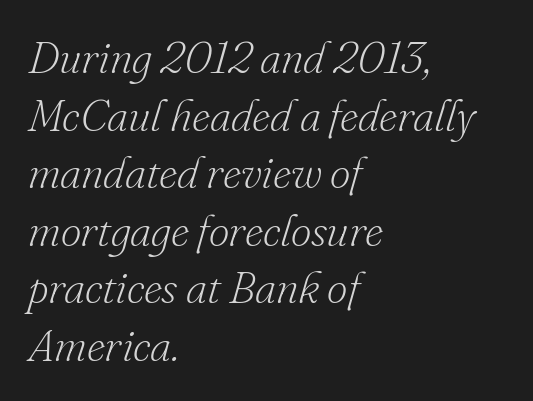
{"serif": "yes", "italic": "yes", "lean": "right", "slant_degrees": 16, "bold": "no", "weight": "light", "width": "normal", "stroke_contrast": "low", "x_height": "small", "monospaced": "no", "underline": "no", "align": "left", "line_spacing": "normal", "line_spacing_ratio": 1.28, "letter_spacing": "normal", "letter_spacing_em": 0.0, "glyph_px": 45}
